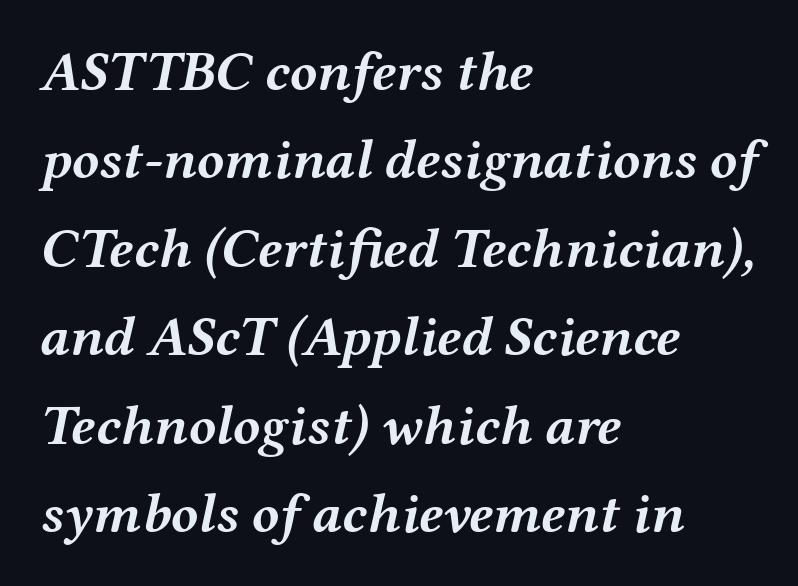
{"italic": "yes", "lean": "right", "slant_degrees": 12, "bold": "yes", "weight": "semibold", "width": "wide", "stroke_contrast": "medium", "x_height": "medium", "monospaced": "no", "underline": "no", "align": "left", "line_spacing": "normal", "line_spacing_ratio": 1.58, "letter_spacing": "normal", "letter_spacing_em": 0.0, "glyph_px": 56}
